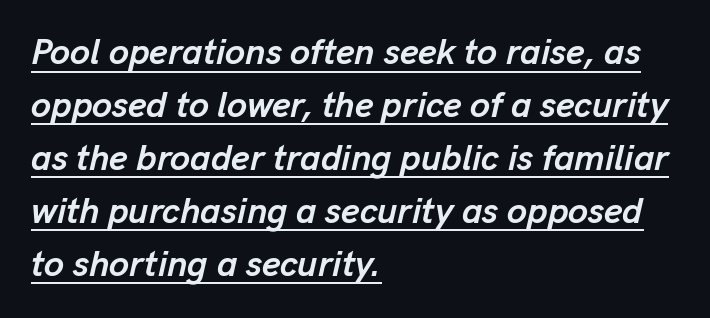
Q: Is the text bold? A: Yes.
Q: Is the text italic (slanted)? A: Yes, it leans right by about 13 degrees.
Q: Is the text underlined? A: Yes.
Q: How is the paragraph aligned? A: Left-aligned.
Q: Is the spacing between letters normal or unusually wide? A: Normal.
Q: Is the spacing between lines tight, normal or loose? A: Normal.
Q: Width (condensed, normal, or wide)? A: Normal.
Q: Stroke contrast? A: Low.
Q: x-height? A: Medium.
Q: Monospaced? A: No.
